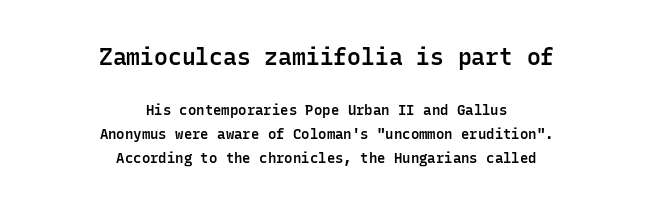
Q: Is the text bold? A: Semi-bold.
Q: Is the text italic (slanted)? A: No, it is upright.
Q: Is the text underlined? A: No.
Q: How is the paragraph aligned? A: Centered.
Q: Is the spacing between letters normal or unusually wide? A: Normal.
Q: Which block of text is set in a larger size, the first (top) or the second (bottom)? A: The first (top) one.
